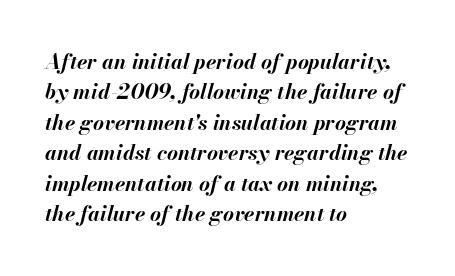
The axis of the letterforms is tilted away from vertical. Letters rest on an invisible, unmarked baseline. The text block is weighted toward the left margin, trailing off unevenly rightward. This rendering leaves character spacing at its baseline value. On the weight axis this lands at bold, roughly 700. If you measured baseline to baseline, you'd find a middling distance.
